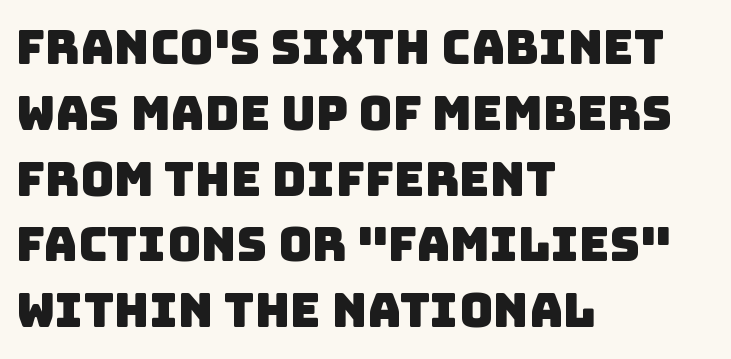
{"serif": "no", "width": "normal", "stroke_contrast": "low", "x_height": "large", "monospaced": "no", "underline": "no", "align": "left", "line_spacing": "normal", "line_spacing_ratio": 1.4, "letter_spacing": "normal", "letter_spacing_em": 0.0, "glyph_px": 47}
